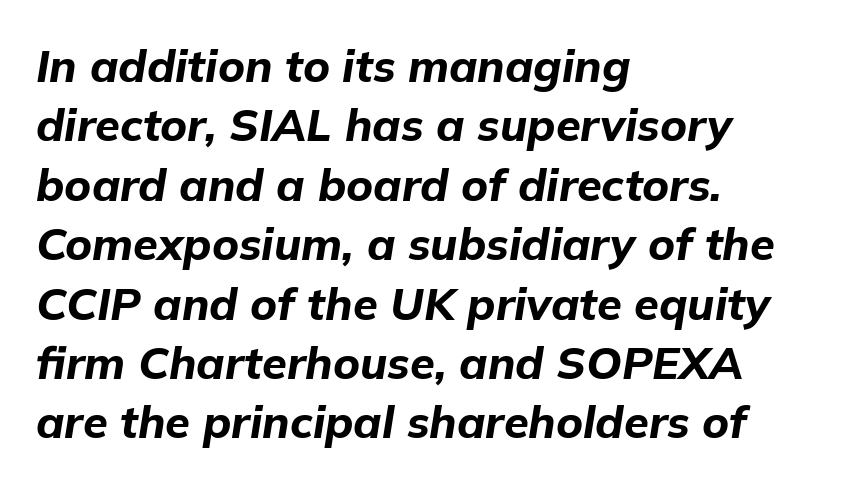
The image shows 45 px bold type, italic (leaning right); set left-aligned, normal line spacing (1.32x), normal letter spacing, not underlined; low stroke contrast and a medium x-height.
